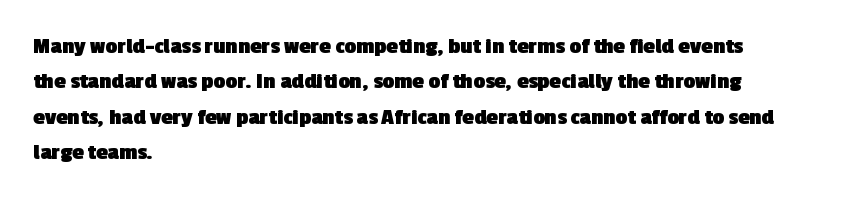
The image shows 23 px bold type; set left-aligned, normal line spacing (1.54x), normal letter spacing, not underlined.
